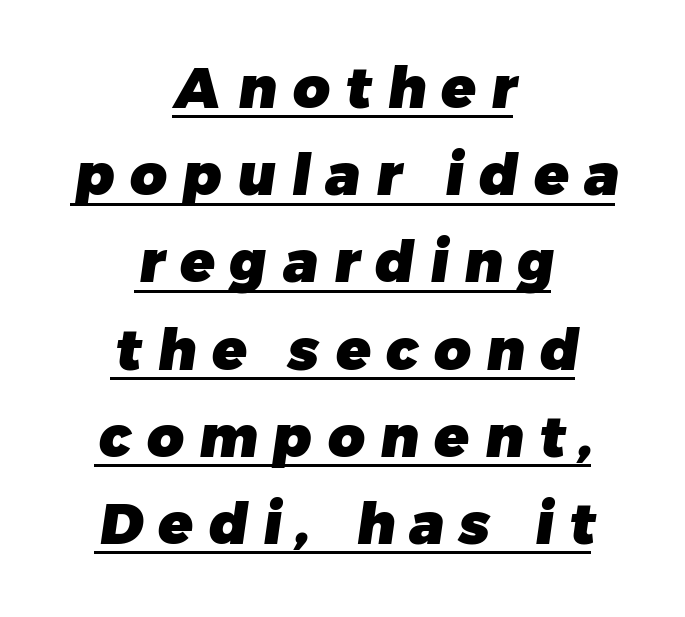
Q: Is the text bold? A: Yes.
Q: Is the typeface a serif or a sans-serif typeface? A: Sans-serif.
Q: Is the text underlined? A: Yes.
Q: How is the paragraph aligned? A: Centered.
Q: Is the spacing between letters normal or unusually wide? A: Unusually wide.
Q: Is the spacing between lines tight, normal or loose? A: Normal.
Q: Width (condensed, normal, or wide)? A: Normal.
Q: Stroke contrast? A: Low.
Q: x-height? A: Medium.
Q: Monospaced? A: No.
